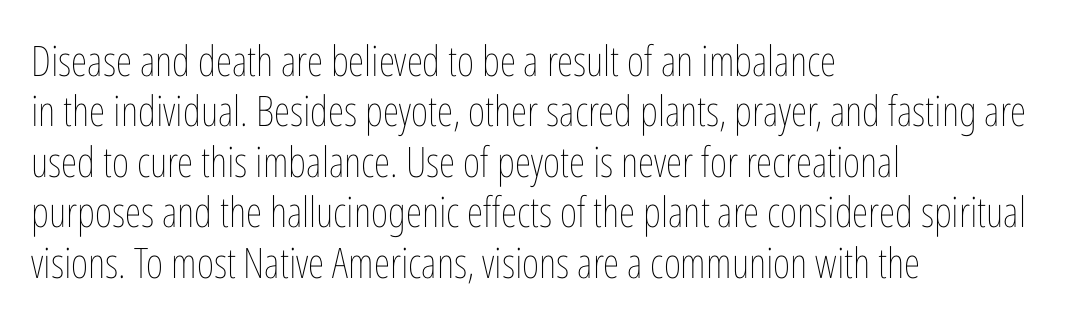
Look at the tracking — it's just the regular setting, nothing added. Heaviness? Minimal to ordinary, like unemphasized prose. The specimen omits any rule beneath the text block's lines. No italicization has been applied; the sample stays upright.
